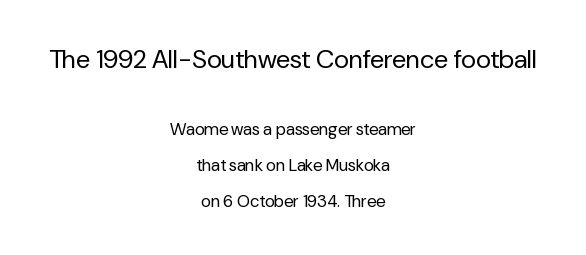
Q: Is the text bold? A: No.
Q: Is the text italic (slanted)? A: No, it is upright.
Q: Is the text underlined? A: No.
Q: How is the paragraph aligned? A: Centered.
Q: Is the spacing between letters normal or unusually wide? A: Normal.
Q: Is the spacing between lines tight, normal or loose? A: Loose.
Q: Which block of text is set in a larger size, the first (top) or the second (bottom)? A: The first (top) one.
